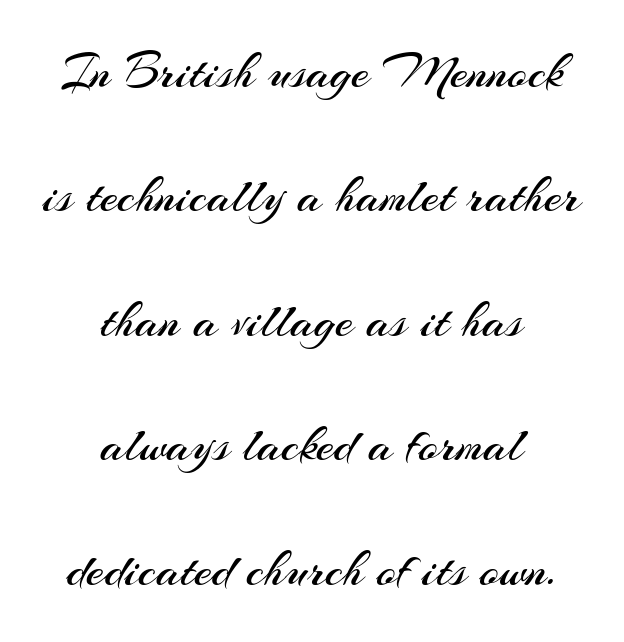
These lines stack symmetrically, like a column narrowing and widening about its center. Lines of text with bare space underneath. Quick note: interline space is abundant.
